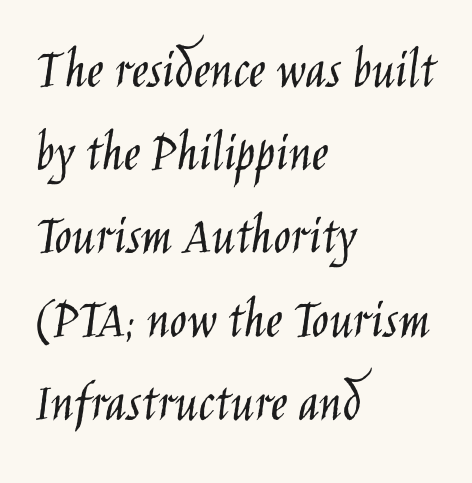
The image shows 57 px light, condensed sans-serif type; set left-aligned, normal line spacing (1.46x), normal letter spacing, not underlined; low stroke contrast and a large x-height.
